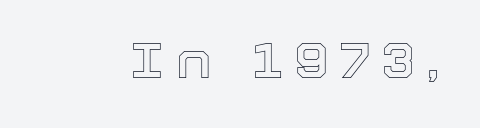
Words float on clear page, feet unadorned. Note the varied advance widths — an 'i' is clearly narrower than an 'm'. The tracking reads as deliberately expanded to a designer's eye. Every character sits straight up, as roman type does.
